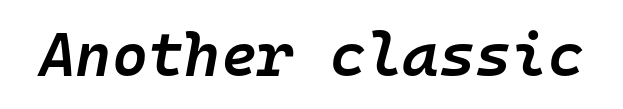
{"italic": "yes", "lean": "right", "slant_degrees": 10, "bold": "semi", "weight": "semibold", "width": "normal", "stroke_contrast": "low", "x_height": "medium", "monospaced": "yes", "underline": "no", "letter_spacing": "normal", "letter_spacing_em": 0.0, "glyph_px": 62}
